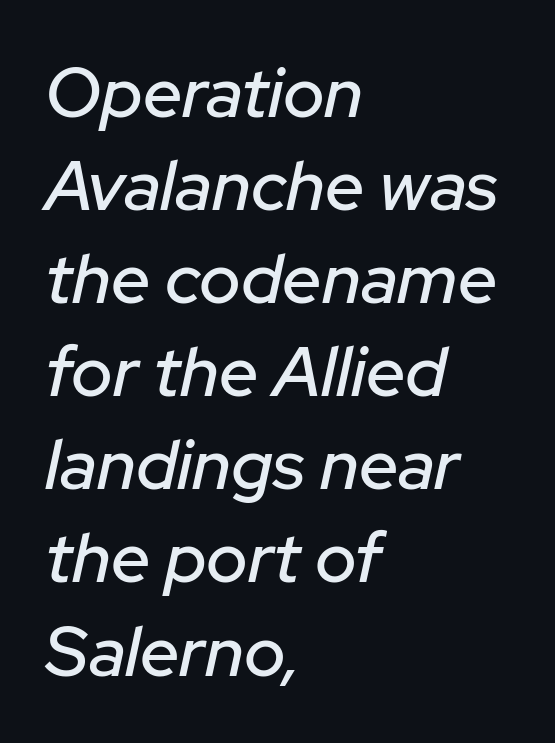
The image shows 70 px text type, italic (leaning right); set left-aligned, normal line spacing (1.33x), normal letter spacing, not underlined; low stroke contrast and a medium x-height.
